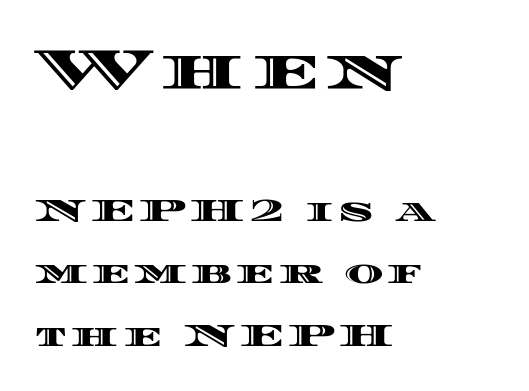
{"italic": "no", "width": "wide", "x_height": "large", "monospaced": "no", "underline": "no", "align": "left", "line_spacing_ratio": 1.88, "larger_block": "first", "size_ratio": 1.76, "glyph_px": 58}
